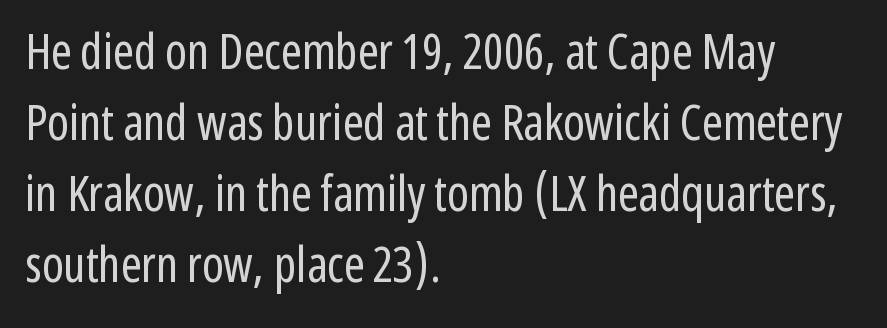
The image shows 49 px regular-weight, condensed sans-serif type, upright; set left-aligned, normal line spacing (1.45x), normal letter spacing, not underlined; low stroke contrast and a medium x-height.
